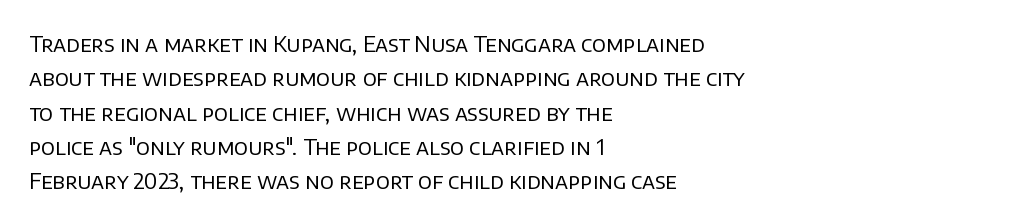
Q: Is the text bold? A: No.
Q: Is the text italic (slanted)? A: No, it is upright.
Q: Is the text underlined? A: No.
Q: How is the paragraph aligned? A: Left-aligned.
Q: Is the spacing between letters normal or unusually wide? A: Normal.
Q: Is the spacing between lines tight, normal or loose? A: Normal.
